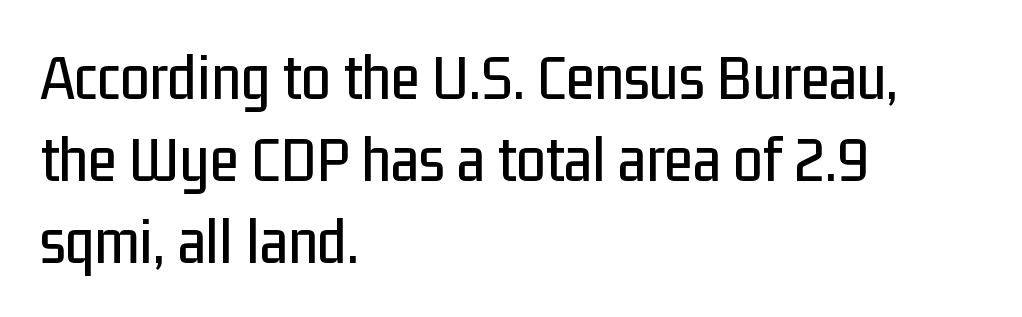
{"serif": "no", "italic": "no", "width": "condensed", "stroke_contrast": "low", "x_height": "medium", "monospaced": "no", "underline": "no", "align": "left", "line_spacing_ratio": 1.24, "letter_spacing": "normal", "letter_spacing_em": 0.0, "glyph_px": 66}
